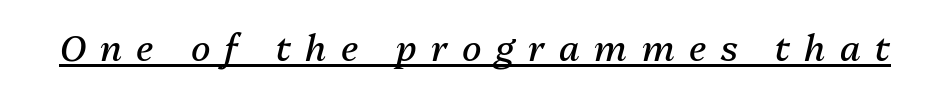
Q: Is the text bold? A: No.
Q: Is the text italic (slanted)? A: Yes, it leans right by about 13 degrees.
Q: Is the text underlined? A: Yes.
Q: Is the spacing between letters normal or unusually wide? A: Unusually wide.
Q: Width (condensed, normal, or wide)? A: Normal.
Q: Stroke contrast? A: Medium.
Q: x-height? A: Medium.
Q: Monospaced? A: No.
